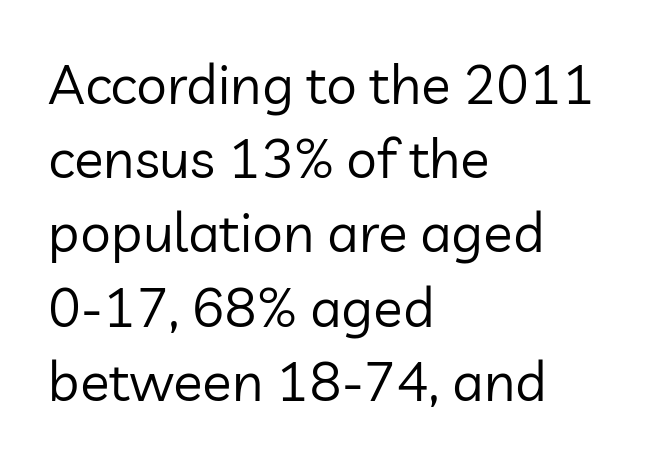
{"serif": "no", "italic": "no", "bold": "no", "weight": "regular", "width": "normal", "stroke_contrast": "low", "x_height": "medium", "monospaced": "no", "underline": "no", "align": "left", "line_spacing": "normal", "line_spacing_ratio": 1.35, "letter_spacing": "normal", "letter_spacing_em": 0.0, "glyph_px": 55}
